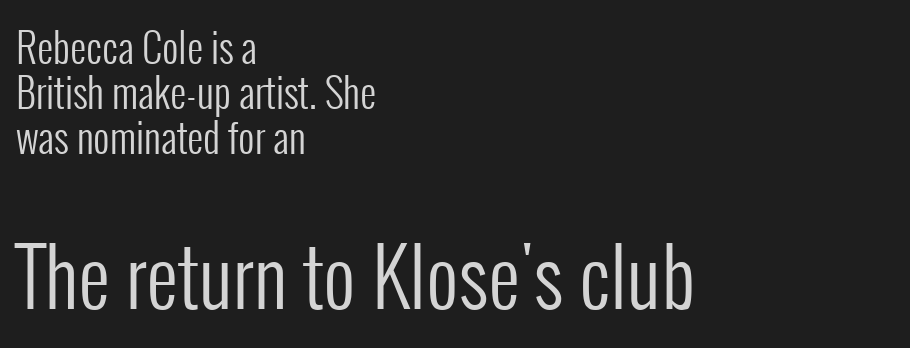
{"serif": "no", "italic": "no", "bold": "no", "weight": "regular", "width": "condensed", "stroke_contrast": "low", "x_height": "medium", "monospaced": "no", "underline": "no", "align": "left", "line_spacing": "tight", "line_spacing_ratio": 1.12, "letter_spacing": "normal", "letter_spacing_em": 0.0, "larger_block": "second", "size_ratio": 1.98, "glyph_px": 79}
